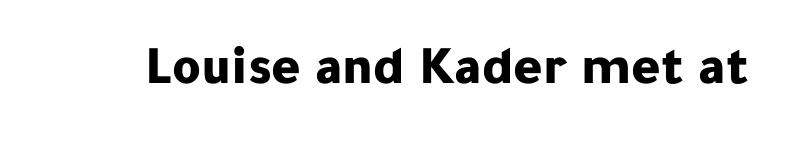
{"serif": "no", "italic": "no", "bold": "yes", "weight": "bold", "width": "normal", "stroke_contrast": "low", "x_height": "medium", "monospaced": "no", "underline": "no", "letter_spacing": "normal", "letter_spacing_em": 0.0, "glyph_px": 55}
